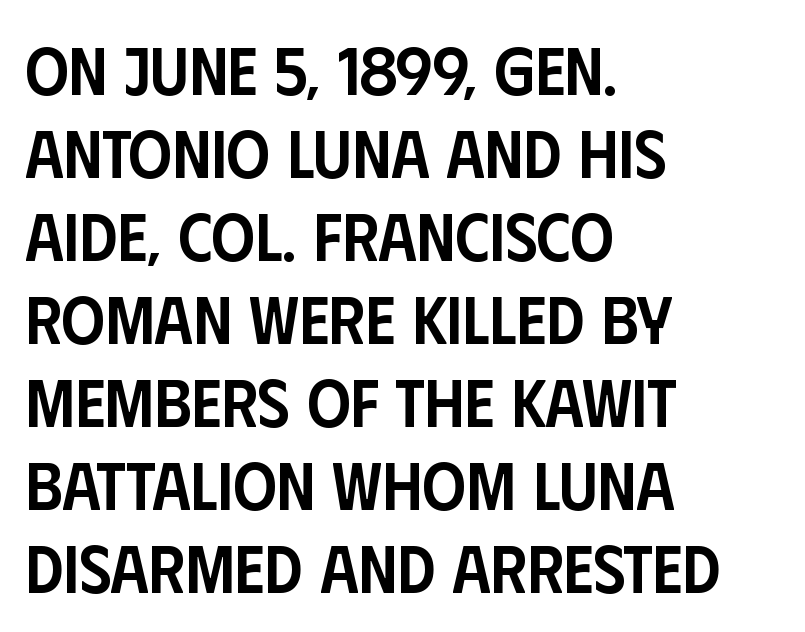
A clean baseline with only descenders dipping below it. Serif or sans? Sans — the stroke terminals are bare. Does the copy run flush right? No — it runs flush left. A typesetter would call this zero additional tracking. The strokes are fattened partway — semibold, not bold. Character widths vary here, with narrow letters taking less room than wide ones.
